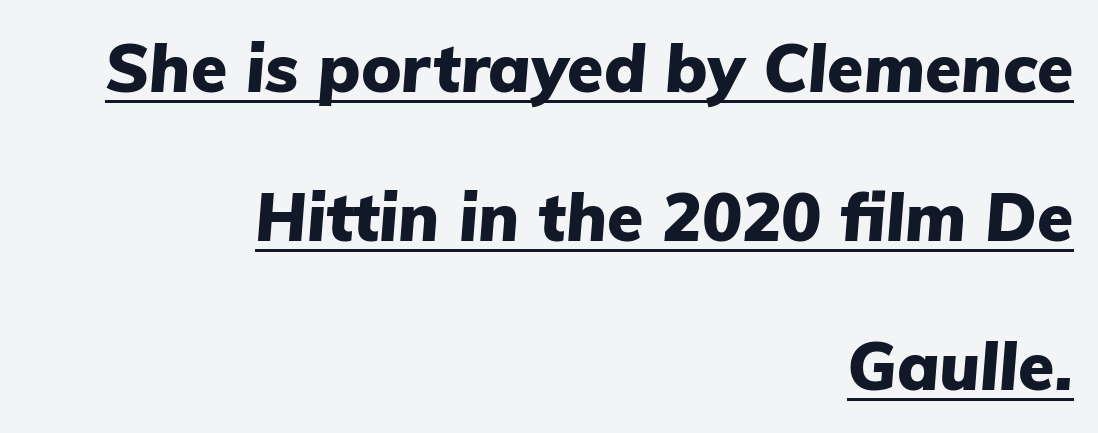
Q: Is the text bold? A: Yes.
Q: Is the text italic (slanted)? A: Yes, it leans right by about 5 degrees.
Q: Is the text underlined? A: Yes.
Q: How is the paragraph aligned? A: Right-aligned.
Q: Is the spacing between letters normal or unusually wide? A: Normal.
Q: Is the spacing between lines tight, normal or loose? A: Loose.
Q: Width (condensed, normal, or wide)? A: Normal.
Q: Stroke contrast? A: Low.
Q: x-height? A: Medium.
Q: Monospaced? A: No.
